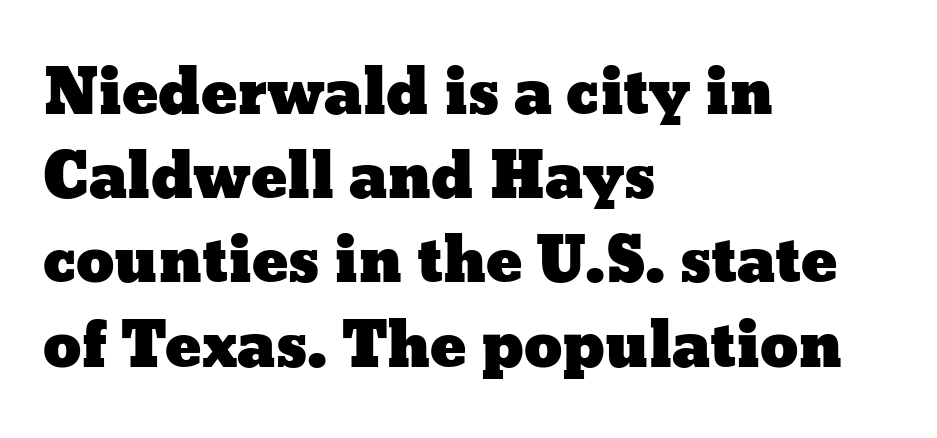
Q: Is the text italic (slanted)? A: No, it is upright.
Q: Is the text underlined? A: No.
Q: How is the paragraph aligned? A: Left-aligned.
Q: Is the spacing between letters normal or unusually wide? A: Normal.
Q: Is the spacing between lines tight, normal or loose? A: Normal.
Q: Width (condensed, normal, or wide)? A: Wide.
Q: Stroke contrast? A: Low.
Q: x-height? A: Medium.
Q: Monospaced? A: No.
